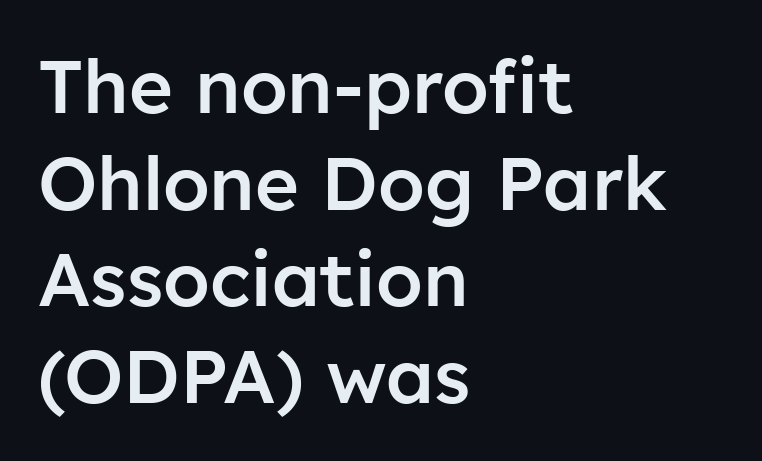
{"serif": "no", "italic": "no", "bold": "semi", "weight": "semibold", "width": "normal", "stroke_contrast": "low", "x_height": "medium", "monospaced": "no", "underline": "no", "align": "left", "line_spacing": "normal", "line_spacing_ratio": 1.29, "letter_spacing": "normal", "letter_spacing_em": 0.0, "glyph_px": 75}
